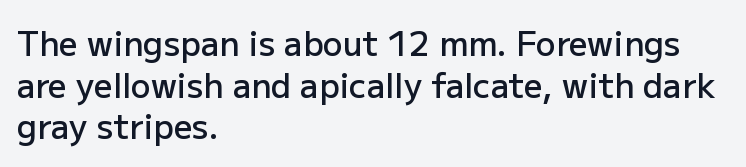
{"serif": "no", "italic": "no", "bold": "semi", "weight": "semibold", "width": "normal", "stroke_contrast": "low", "x_height": "medium", "monospaced": "no", "underline": "no", "align": "left", "line_spacing": "normal", "line_spacing_ratio": 1.26, "letter_spacing": "normal", "letter_spacing_em": 0.0, "glyph_px": 33}
